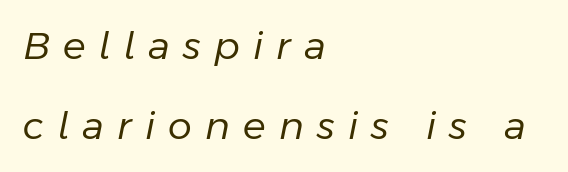
Airy leading. Ink coverage per letter is moderate at most. Looks like regular typesetting: each glyph gets only the width it needs. What stands out about the letter spacing? Its width — letters are far apart.
